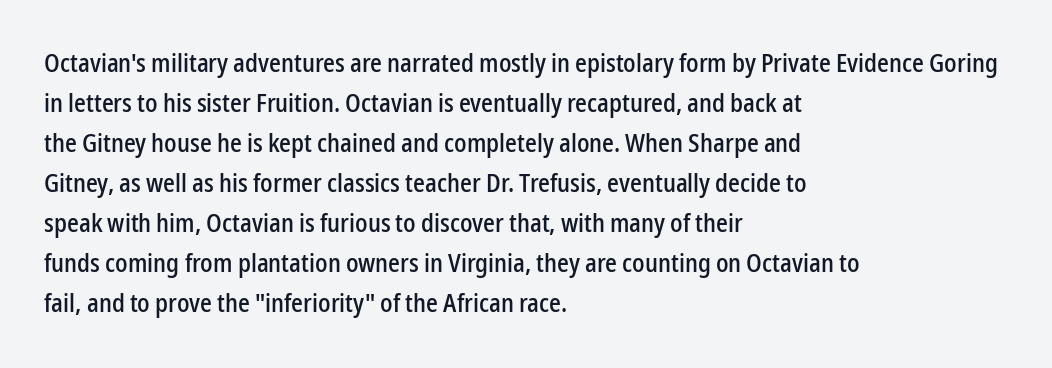
The image shows 26 px text type, upright; set left-aligned, normal line spacing (1.54x), normal letter spacing, not underlined.
